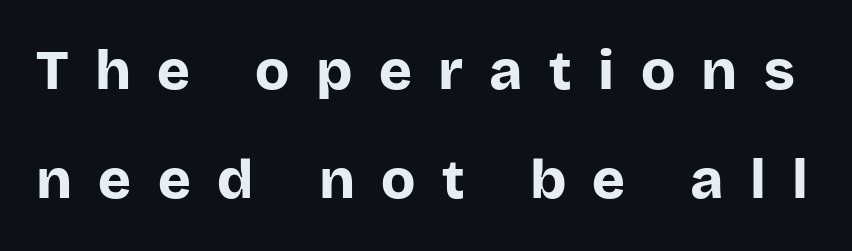
{"serif": "no", "italic": "no", "bold": "yes", "weight": "bold", "width": "normal", "stroke_contrast": "low", "x_height": "large", "monospaced": "no", "underline": "no", "line_spacing": "loose", "line_spacing_ratio": 1.95, "letter_spacing": "wide", "letter_spacing_em": 0.47, "glyph_px": 56}
